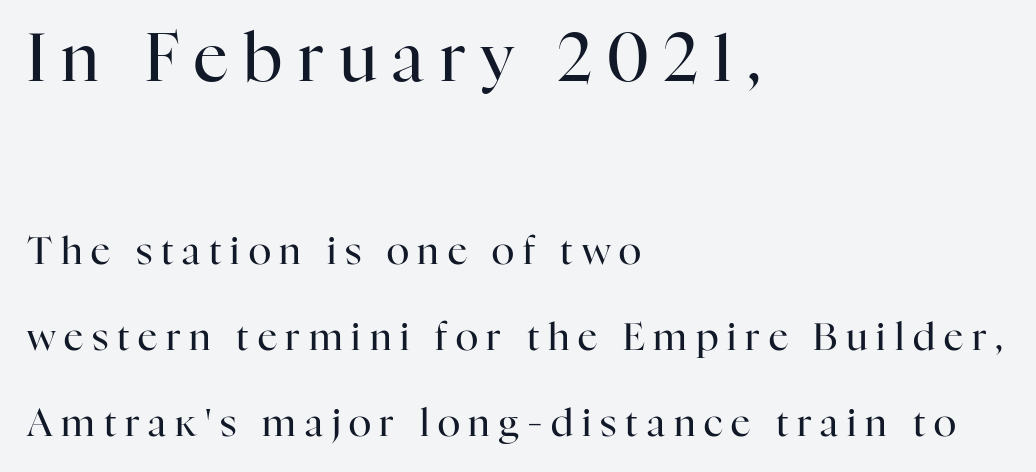
{"serif": "yes", "italic": "no", "bold": "no", "weight": "regular", "width": "normal", "stroke_contrast": "high", "x_height": "medium", "monospaced": "no", "underline": "no", "align": "left", "line_spacing": "loose", "line_spacing_ratio": 2.27, "letter_spacing": "wide", "letter_spacing_em": 0.23, "larger_block": "first", "size_ratio": 1.76, "glyph_px": 67}
